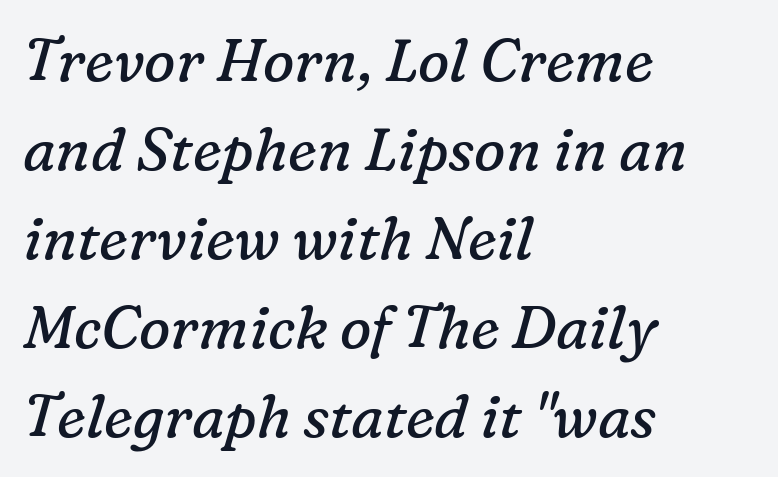
Q: Is the text bold? A: No.
Q: Is the text italic (slanted)? A: Yes, it leans right by about 16 degrees.
Q: Is the typeface a serif or a sans-serif typeface? A: Serif.
Q: Is the text underlined? A: No.
Q: How is the paragraph aligned? A: Left-aligned.
Q: Is the spacing between letters normal or unusually wide? A: Normal.
Q: Is the spacing between lines tight, normal or loose? A: Normal.
Q: Width (condensed, normal, or wide)? A: Normal.
Q: Stroke contrast? A: Low.
Q: x-height? A: Medium.
Q: Monospaced? A: No.
